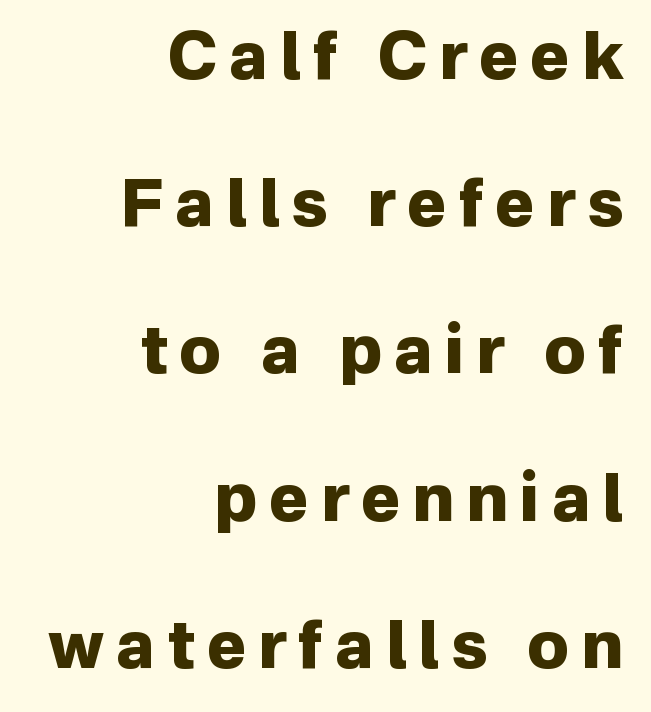
The image shows 66 px heavy sans-serif type, upright; set right-aligned, loose line spacing (2.23x), not underlined; low stroke contrast and a medium x-height.
